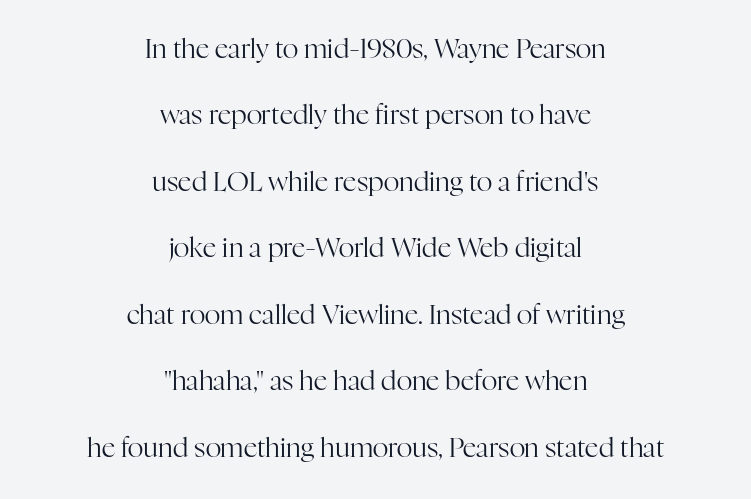
The image shows 27 px text type, upright; set centered, loose line spacing (2.46x), normal letter spacing, not underlined.
